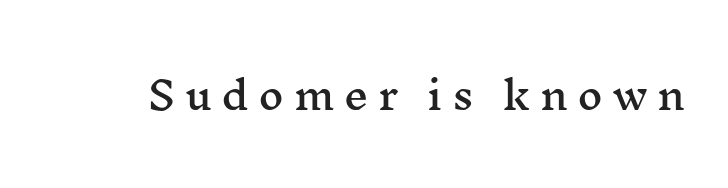
Q: Is the text italic (slanted)? A: No, it is upright.
Q: Is the typeface a serif or a sans-serif typeface? A: Serif.
Q: Is the text underlined? A: No.
Q: Is the spacing between letters normal or unusually wide? A: Unusually wide.
Q: Width (condensed, normal, or wide)? A: Wide.
Q: Stroke contrast? A: Medium.
Q: x-height? A: Medium.
Q: Monospaced? A: No.
